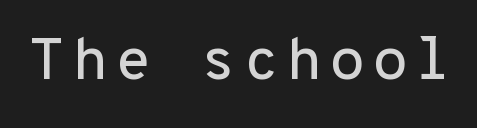
These lines were composed using upright roman letters. Plain, unruled lines of type. To sum up the face: it is a sans, with no serifs. Do the characters align in a grid? Yes, the font is monospaced.
